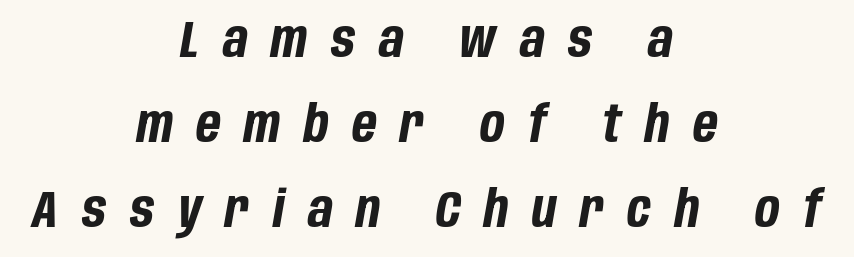
The space between consecutive lines is moderate. Here the designer chose a conventional face with non-uniform glyph widths. You'd pick this weight for a headline — it's a proper bold. Beneath every word, the page is bare.
